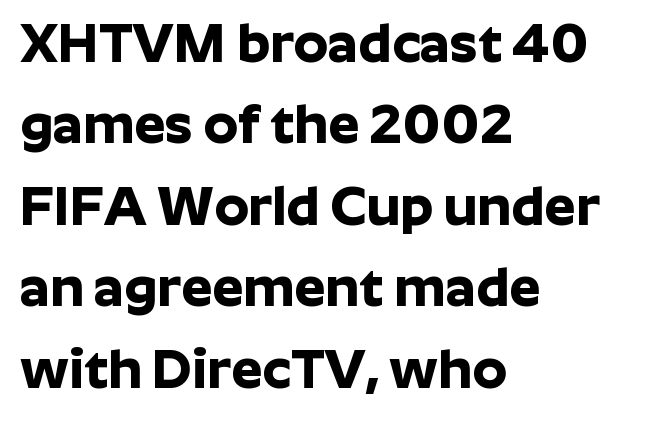
{"serif": "no", "italic": "no", "bold": "yes", "weight": "bold", "width": "normal", "stroke_contrast": "low", "x_height": "medium", "monospaced": "no", "underline": "no", "align": "left", "line_spacing": "normal", "line_spacing_ratio": 1.48, "letter_spacing": "normal", "letter_spacing_em": 0.0, "glyph_px": 55}
